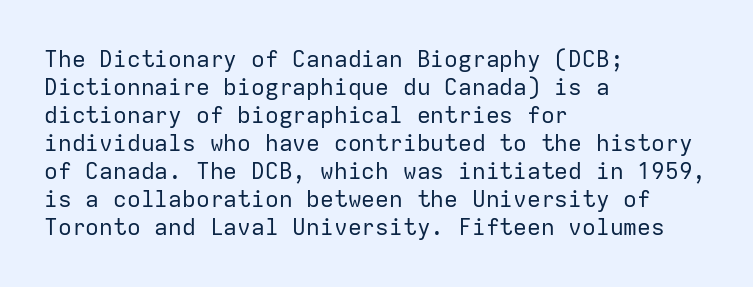
Q: Is the text bold? A: No.
Q: Is the text italic (slanted)? A: No, it is upright.
Q: Is the text underlined? A: No.
Q: How is the paragraph aligned? A: Left-aligned.
Q: Is the spacing between letters normal or unusually wide? A: Normal.
